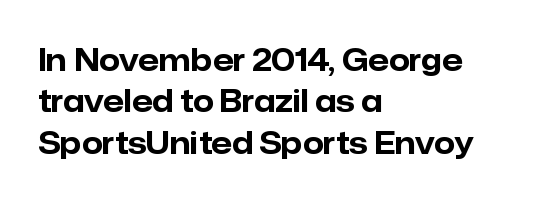
{"serif": "no", "italic": "no", "bold": "yes", "weight": "bold", "width": "normal", "stroke_contrast": "low", "x_height": "medium", "monospaced": "no", "underline": "no", "align": "left", "line_spacing": "normal", "line_spacing_ratio": 1.38, "letter_spacing": "normal", "letter_spacing_em": 0.0, "glyph_px": 30}
